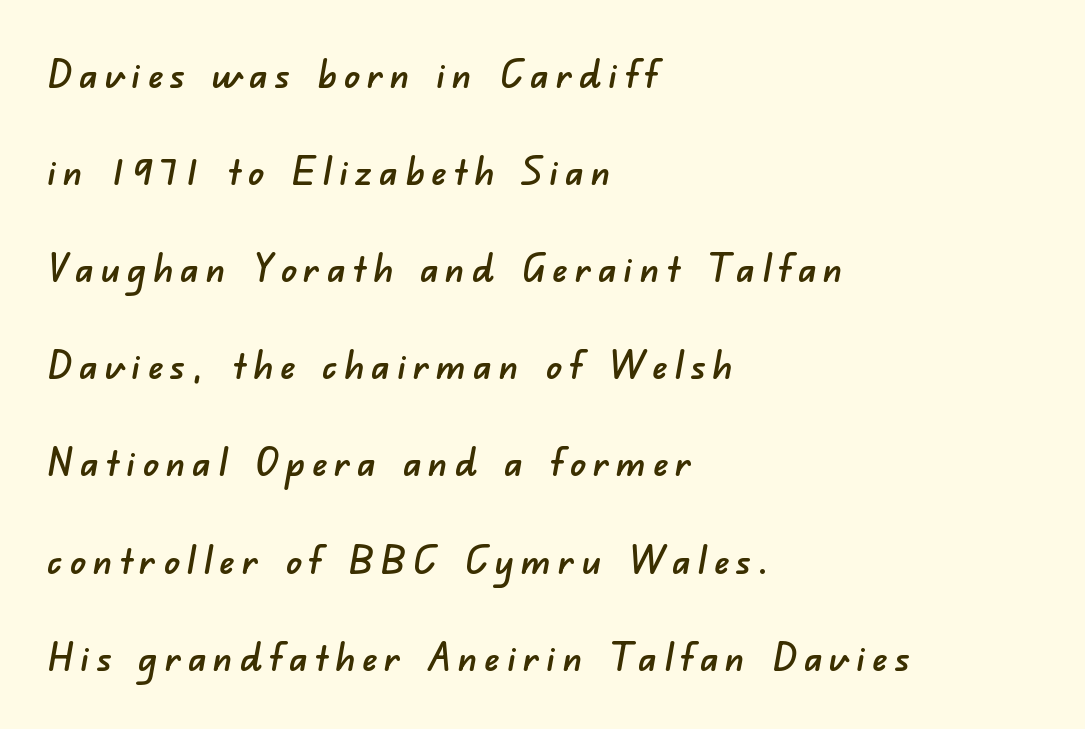
{"serif": "no", "width": "normal", "stroke_contrast": "low", "x_height": "small", "monospaced": "no", "underline": "no", "align": "left", "line_spacing": "loose", "line_spacing_ratio": 2.49, "glyph_px": 39}
